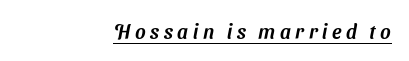
{"underline": "yes", "align": "right", "letter_spacing": "wide", "letter_spacing_em": 0.23, "glyph_px": 20}
